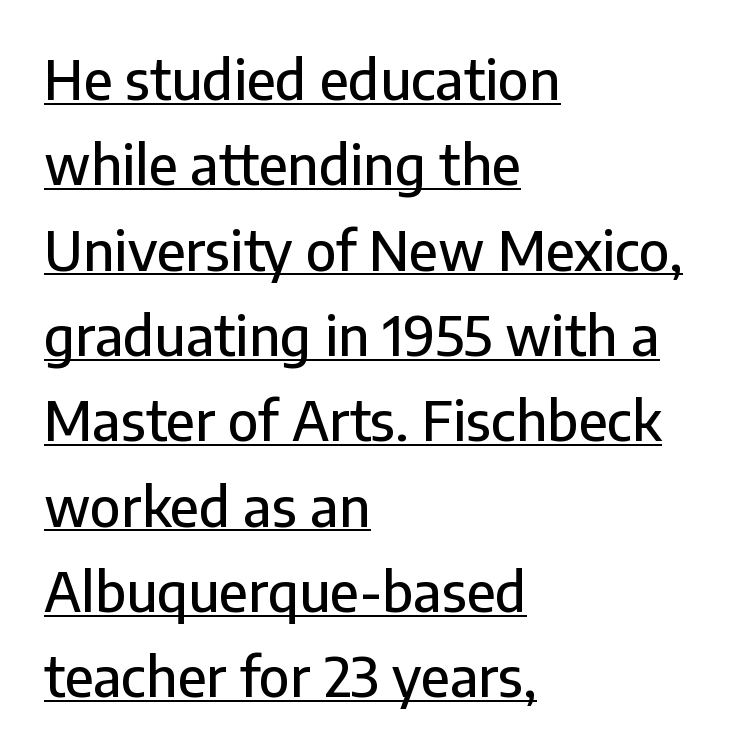
The image shows 54 px sans-serif type, upright; set left-aligned, normal line spacing (1.58x), normal letter spacing, underlined; low stroke contrast and a medium x-height.
